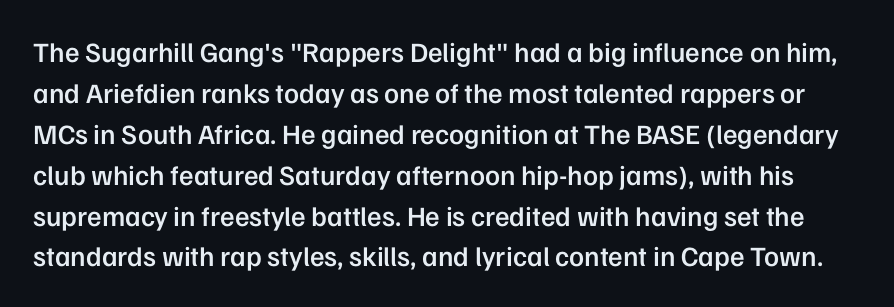
Q: Is the text bold? A: Semi-bold.
Q: Is the text italic (slanted)? A: No, it is upright.
Q: Is the typeface a serif or a sans-serif typeface? A: Sans-serif.
Q: Is the text underlined? A: No.
Q: Is the spacing between letters normal or unusually wide? A: Normal.
Q: Is the spacing between lines tight, normal or loose? A: Normal.
Q: Width (condensed, normal, or wide)? A: Normal.
Q: Stroke contrast? A: Low.
Q: x-height? A: Medium.
Q: Monospaced? A: No.
